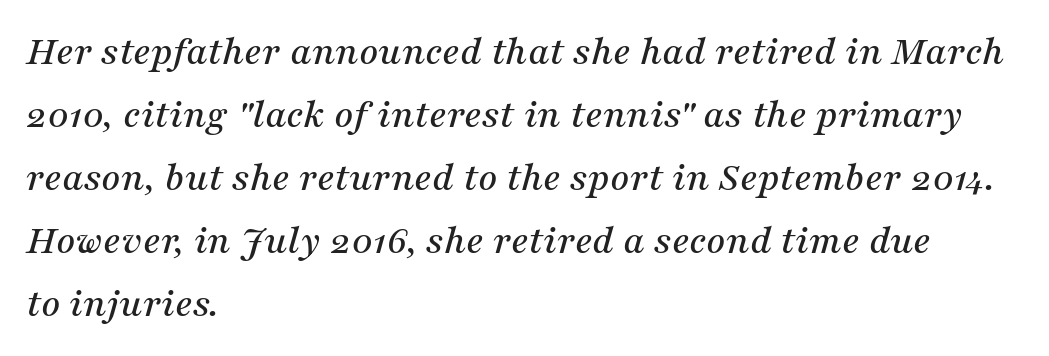
Here the glyphs are tracked normally, forming tight word shapes. You can tell from the footed stems that serif type was used. Think of a printed novel: that variable character pitch is what you see here. Lines of text with bare space underneath.
